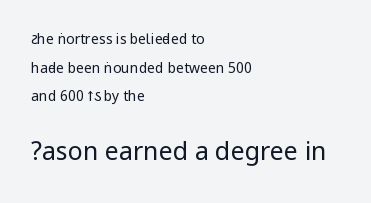
{"italic": "no", "bold": "no", "underline": "no", "align": "left", "line_spacing": "loose", "line_spacing_ratio": 2.05, "letter_spacing": "normal", "letter_spacing_em": 0.0, "larger_block": "second", "size_ratio": 1.79, "glyph_px": 25}
